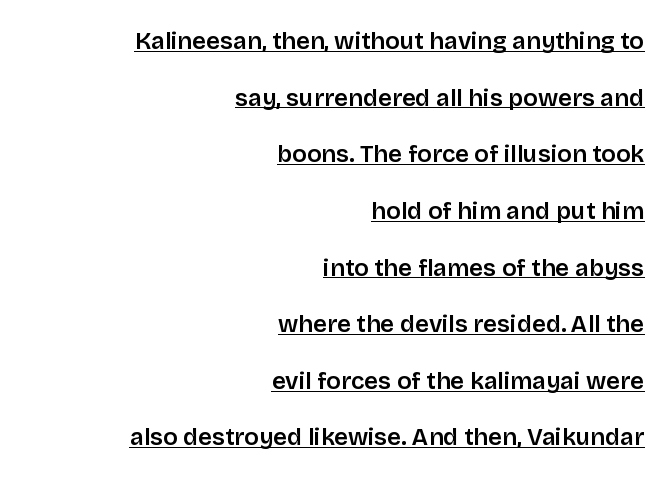
Q: Is the text bold? A: Semi-bold.
Q: Is the text italic (slanted)? A: No, it is upright.
Q: Is the text underlined? A: Yes.
Q: How is the paragraph aligned? A: Right-aligned.
Q: Is the spacing between letters normal or unusually wide? A: Normal.
Q: Is the spacing between lines tight, normal or loose? A: Loose.
